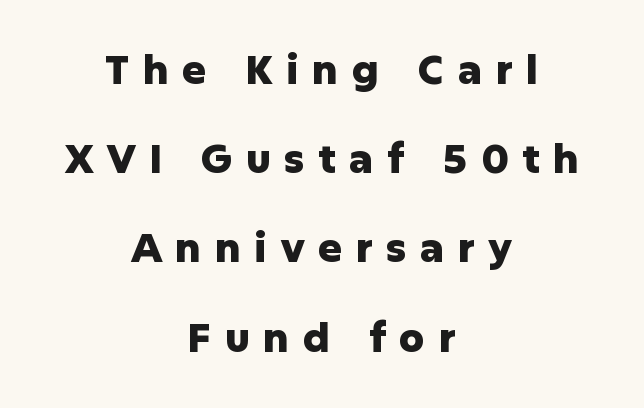
Leftover space on each line is divided equally before and after the words. These lines are rendered in a variable-pitch font. Nothing sits at the stroke ends, so this counts as sans-serif. Loose tracking; the words dissolve into strings of separated letters.
